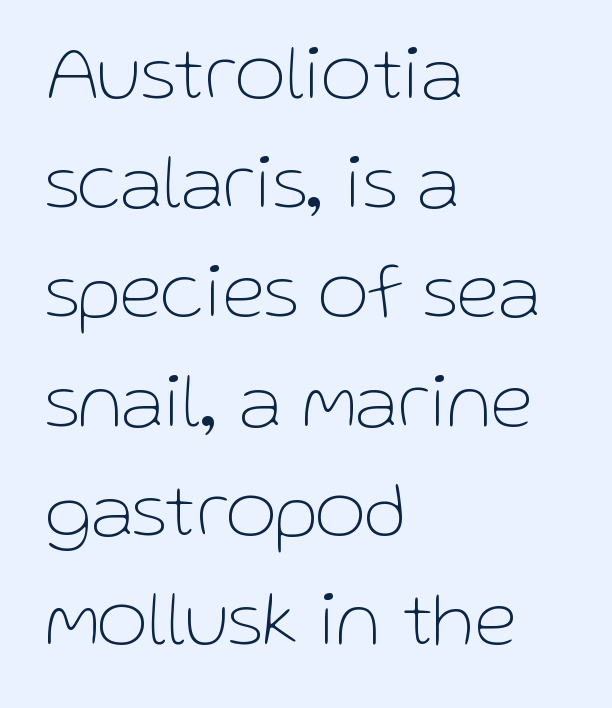
{"serif": "no", "italic": "no", "bold": "no", "weight": "thin", "width": "normal", "stroke_contrast": "low", "x_height": "medium", "monospaced": "no", "underline": "no", "align": "left", "line_spacing": "normal", "line_spacing_ratio": 1.4, "letter_spacing": "normal", "letter_spacing_em": 0.0, "glyph_px": 78}
